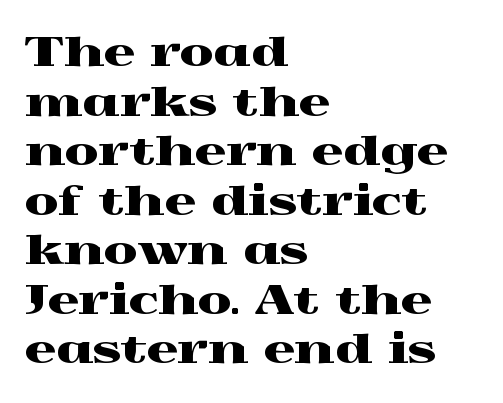
The image shows 39 px wide serif type, upright; set left-aligned, normal line spacing (1.27x), normal letter spacing, not underlined; a medium x-height.
